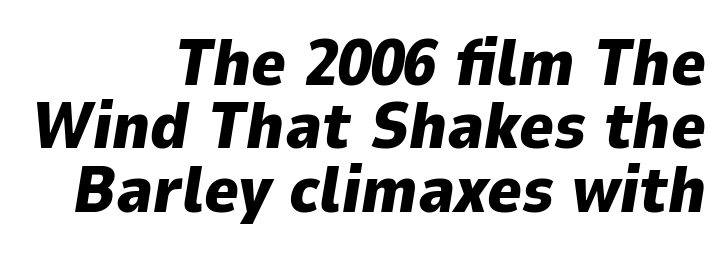
{"italic": "yes", "lean": "right", "slant_degrees": 9, "bold": "yes", "weight": "heavy", "width": "normal", "stroke_contrast": "low", "x_height": "medium", "monospaced": "no", "underline": "no", "align": "right", "line_spacing": "tight", "line_spacing_ratio": 0.96, "letter_spacing": "normal", "letter_spacing_em": 0.0, "glyph_px": 66}
